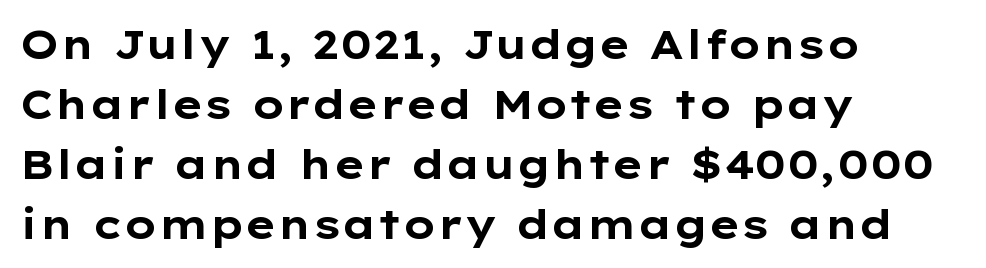
Q: Is the text bold? A: Yes.
Q: Is the text italic (slanted)? A: No, it is upright.
Q: Is the typeface a serif or a sans-serif typeface? A: Sans-serif.
Q: Is the text underlined? A: No.
Q: How is the paragraph aligned? A: Left-aligned.
Q: Is the spacing between letters normal or unusually wide? A: Normal.
Q: Is the spacing between lines tight, normal or loose? A: Normal.
Q: Width (condensed, normal, or wide)? A: Wide.
Q: Stroke contrast? A: Low.
Q: x-height? A: Medium.
Q: Monospaced? A: No.
